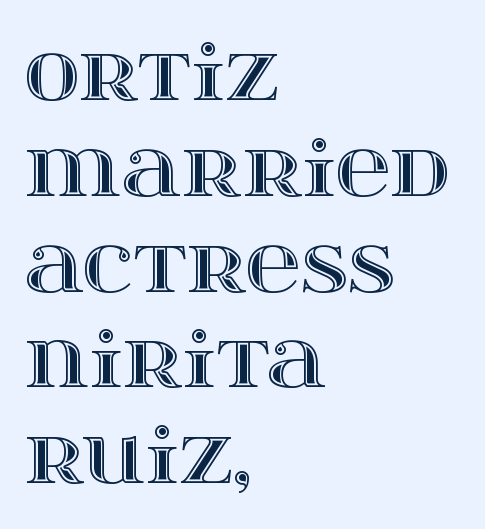
{"italic": "no", "width": "wide", "x_height": "large", "monospaced": "no", "underline": "no", "align": "left", "line_spacing": "normal", "line_spacing_ratio": 1.26, "letter_spacing": "normal", "letter_spacing_em": 0.0, "glyph_px": 76}
